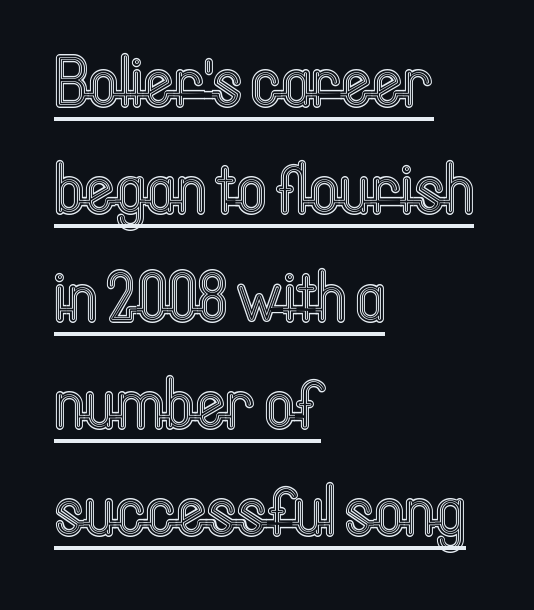
Q: Is the text italic (slanted)? A: No, it is upright.
Q: Is the text underlined? A: Yes.
Q: How is the paragraph aligned? A: Left-aligned.
Q: Is the spacing between letters normal or unusually wide? A: Normal.
Q: Is the spacing between lines tight, normal or loose? A: Normal.
Q: Width (condensed, normal, or wide)? A: Condensed.
Q: x-height? A: Medium.
Q: Monospaced? A: No.
